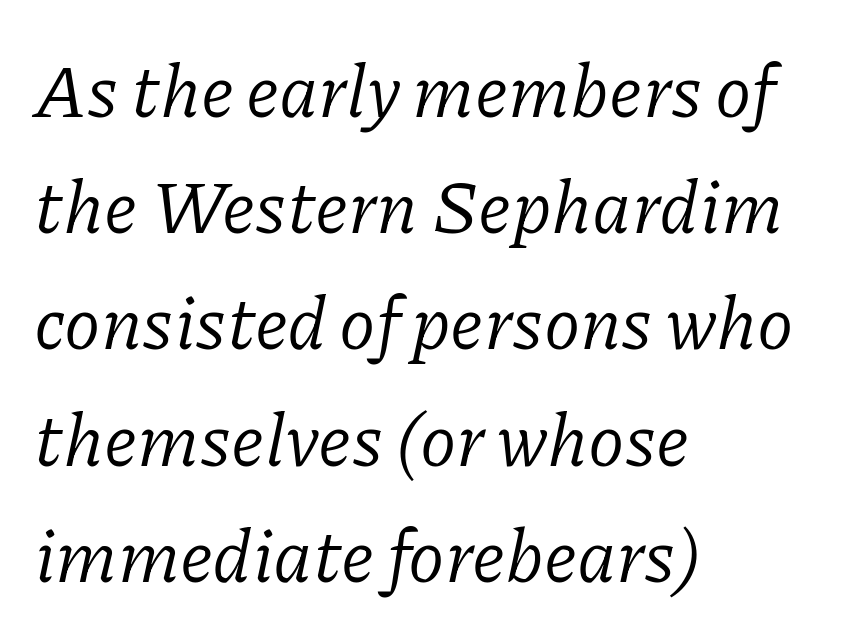
{"serif": "yes", "italic": "yes", "lean": "right", "slant_degrees": 11, "bold": "no", "weight": "regular", "width": "normal", "stroke_contrast": "low", "x_height": "medium", "monospaced": "no", "underline": "no", "align": "left", "line_spacing": "normal", "line_spacing_ratio": 1.57, "letter_spacing": "normal", "letter_spacing_em": 0.0, "glyph_px": 74}
